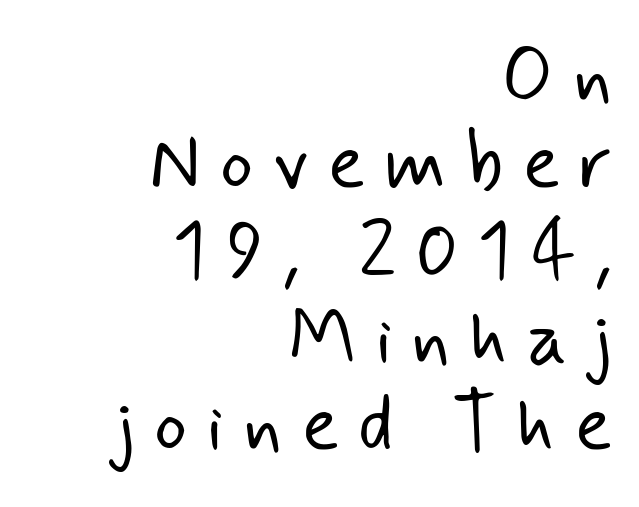
Horizontal bands of white between lines are thin slivers. Stems here are at most as thick as an everyday book face. Varying glyph widths throughout — classic text-font behaviour. Underline: absent. The rendering inserts visible extra space after every character. This rendering uses right alignment, leaving the left contour irregular.
